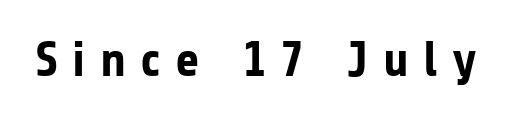
Here the designer chose a conventional face with non-uniform glyph widths. Its strokes are broad and dark, the hallmark of bold type. What stands out about the letter spacing? Its width — letters are far apart. A clean baseline with only descenders dipping below it. Grotesque or geometric, the face here clearly has no serifs.
